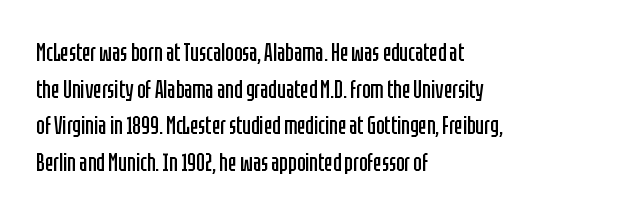
{"italic": "no", "bold": "no", "underline": "no", "align": "left", "line_spacing": "normal", "line_spacing_ratio": 1.47, "letter_spacing": "normal", "letter_spacing_em": 0.0, "glyph_px": 25}
